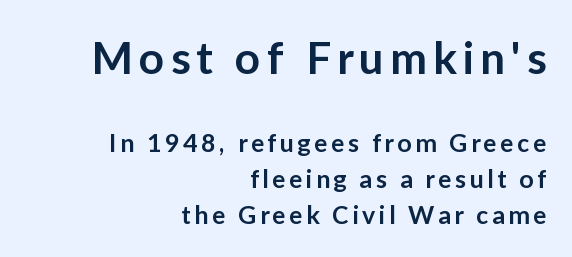
Q: Is the text bold? A: Semi-bold.
Q: Is the text italic (slanted)? A: No, it is upright.
Q: Is the typeface a serif or a sans-serif typeface? A: Sans-serif.
Q: Is the text underlined? A: No.
Q: How is the paragraph aligned? A: Right-aligned.
Q: Is the spacing between lines tight, normal or loose? A: Normal.
Q: Which block of text is set in a larger size, the first (top) or the second (bottom)? A: The first (top) one.
Q: Width (condensed, normal, or wide)? A: Normal.
Q: Stroke contrast? A: Low.
Q: x-height? A: Medium.
Q: Monospaced? A: No.
